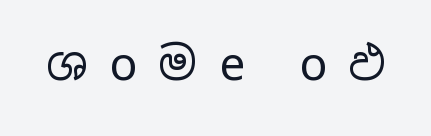
{"serif": "no", "italic": "no", "bold": "no", "weight": "regular", "width": "wide", "stroke_contrast": "low", "x_height": "medium", "monospaced": "no", "underline": "no", "letter_spacing": "wide", "letter_spacing_em": 0.46, "glyph_px": 46}
